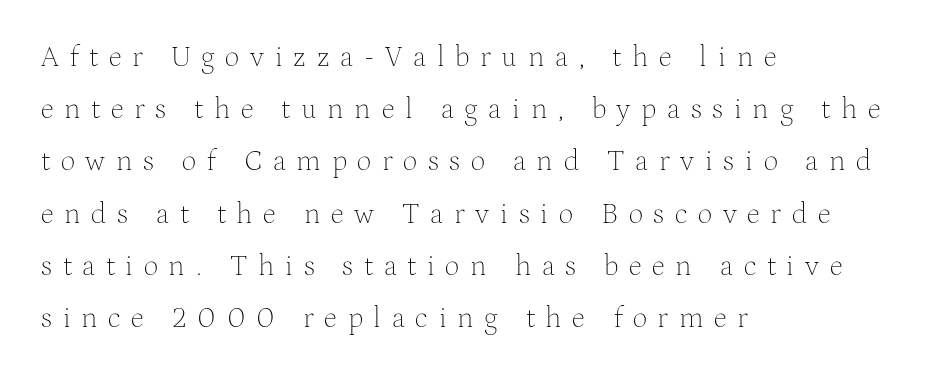
{"serif": "yes", "italic": "no", "bold": "no", "weight": "thin", "width": "normal", "stroke_contrast": "medium", "x_height": "medium", "monospaced": "no", "underline": "no", "align": "left", "line_spacing_ratio": 1.8, "letter_spacing": "wide", "letter_spacing_em": 0.37, "glyph_px": 29}
